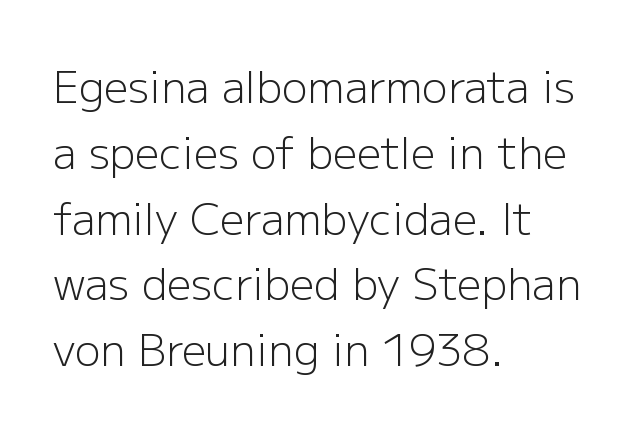
Is this a fixed-width face? No — the glyphs have proportional, varying widths. The leading is moderate, giving the passage an even texture. In terms of posture, this sample is upright. The specimen omits any rule beneath the text block's lines. A light-to-regular cut is what we see here.
